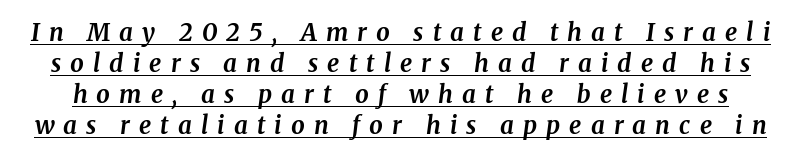
Regular leading. Italic: yes, the glyphs are oblique. You can see a thin bar hugging the bottom of the glyphs. Compared with an ordinary text face, these strokes are far heavier — a full bold.
